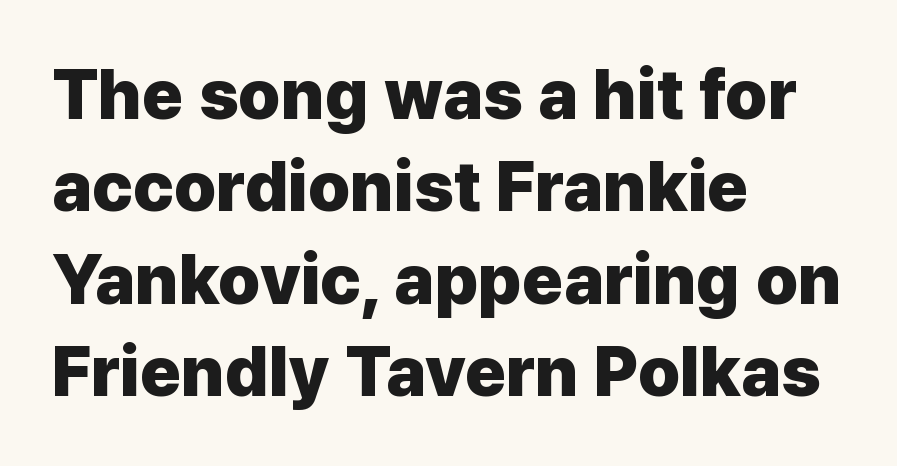
Q: Is the text bold? A: Yes.
Q: Is the text italic (slanted)? A: No, it is upright.
Q: Is the typeface a serif or a sans-serif typeface? A: Sans-serif.
Q: Is the text underlined? A: No.
Q: How is the paragraph aligned? A: Left-aligned.
Q: Is the spacing between letters normal or unusually wide? A: Normal.
Q: Is the spacing between lines tight, normal or loose? A: Normal.
Q: Width (condensed, normal, or wide)? A: Normal.
Q: Stroke contrast? A: Low.
Q: x-height? A: Medium.
Q: Monospaced? A: No.
